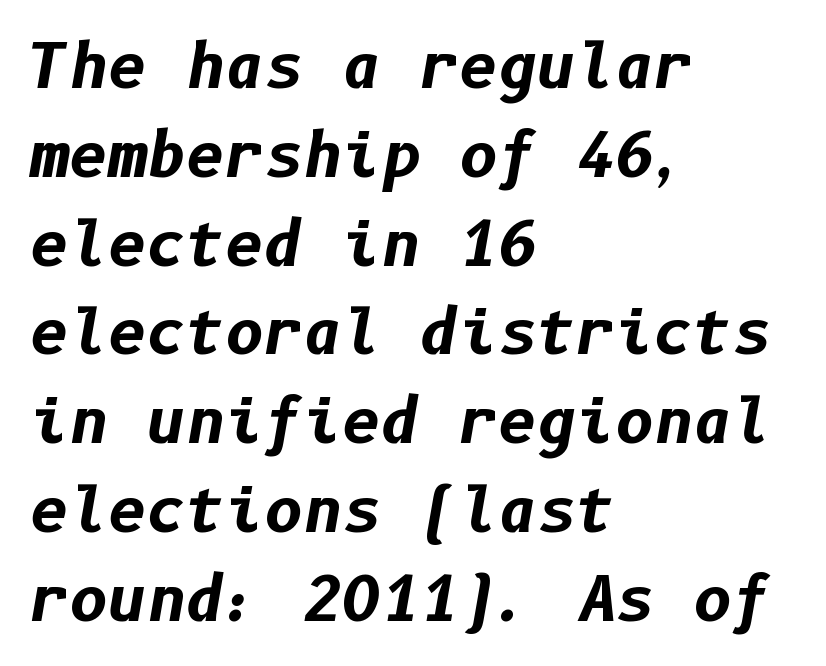
{"italic": "yes", "lean": "right", "slant_degrees": 10, "bold": "yes", "weight": "bold", "width": "normal", "stroke_contrast": "low", "x_height": "medium", "underline": "no", "align": "left", "line_spacing": "normal", "line_spacing_ratio": 1.48, "letter_spacing": "normal", "letter_spacing_em": 0.0, "glyph_px": 60}
